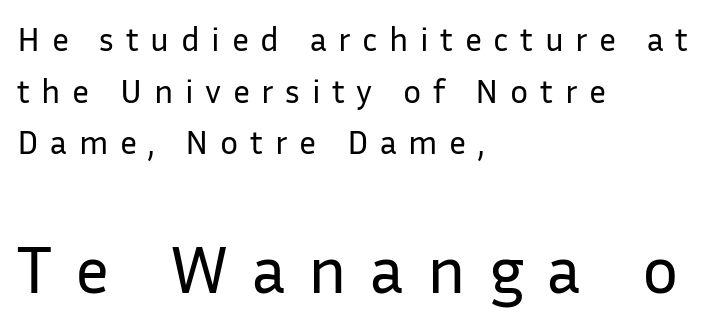
The image shows 68 px regular-weight sans-serif type, upright; set left-aligned, normal line spacing (1.52x), unusually wide letter spacing (+0.34 em), not underlined; the second (bottom) block is 2.0x larger; low stroke contrast and a medium x-height.
